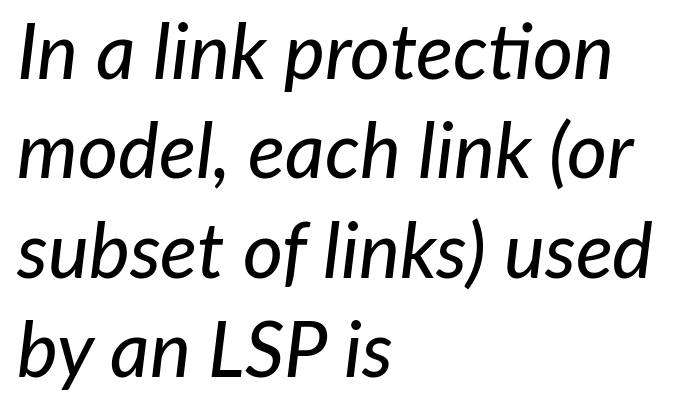
Evenly set lines give the paragraph a standard silhouette. Compared with ordinary roman type, these characters are visibly tilted. This sample is left-justified, so line endings fall wherever the words run out. Characters follow at the spacing the type designer built in. Spacing verdict: proportional, widths tailored to each character. This rendering features lettering with no underline.
